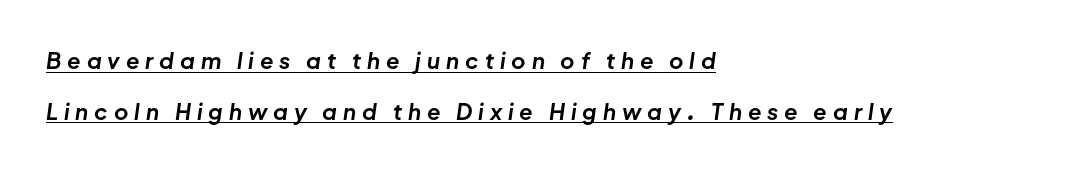
The image shows 22 px bold type, italic (leaning right); set left-aligned, loose line spacing (2.3x), unusually wide letter spacing (+0.27 em), underlined.
